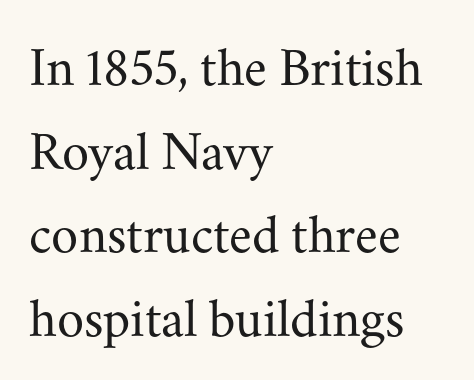
Q: Is the text bold? A: No.
Q: Is the text italic (slanted)? A: No, it is upright.
Q: Is the typeface a serif or a sans-serif typeface? A: Serif.
Q: Is the text underlined? A: No.
Q: How is the paragraph aligned? A: Left-aligned.
Q: Is the spacing between letters normal or unusually wide? A: Normal.
Q: Is the spacing between lines tight, normal or loose? A: Normal.
Q: Width (condensed, normal, or wide)? A: Normal.
Q: Stroke contrast? A: Medium.
Q: x-height? A: Small.
Q: Monospaced? A: No.
